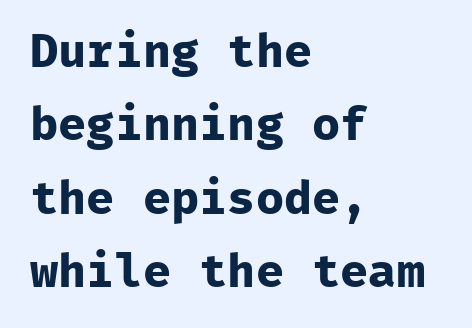
The image shows 47 px bold sans-serif type, upright, monospaced; set left-aligned, normal line spacing (1.56x), normal letter spacing, not underlined; low stroke contrast and a medium x-height.
